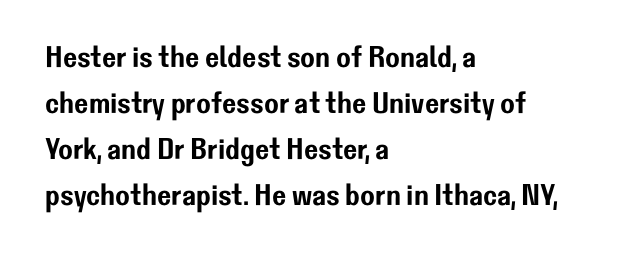
{"serif": "no", "italic": "no", "width": "normal", "stroke_contrast": "low", "x_height": "medium", "monospaced": "no", "underline": "no", "align": "left", "line_spacing": "normal", "line_spacing_ratio": 1.53, "letter_spacing": "normal", "letter_spacing_em": 0.0, "glyph_px": 30}
